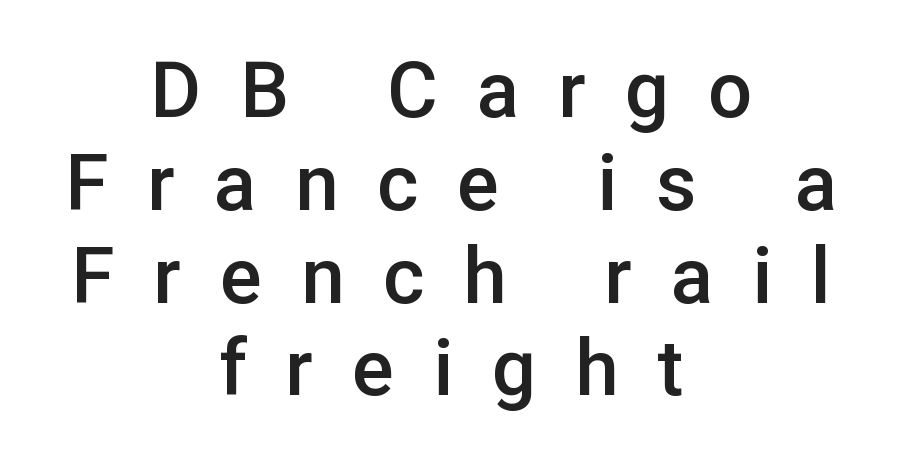
Do the characters align in a grid? No, the font is proportional. Every character sits straight up, as roman type does. Bold? Not quite — semibold, heavier than regular but stopping short. Lines of text with bare space underneath. Where is the straight margin? There isn't one; the lines are centered. Check where the strokes stop: nothing finishes them off — pure sans.
